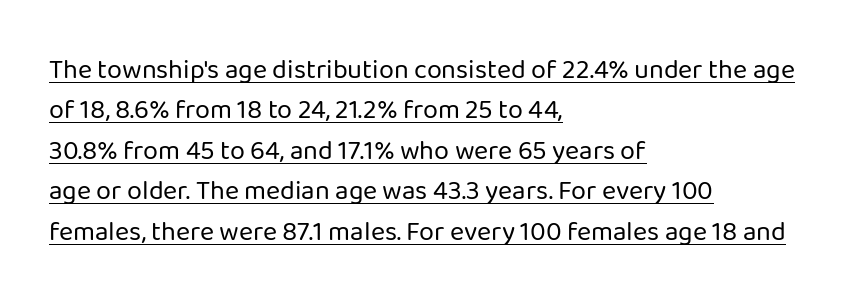
The image shows 27 px text type, upright; set left-aligned, normal line spacing (1.5x), normal letter spacing, underlined.
